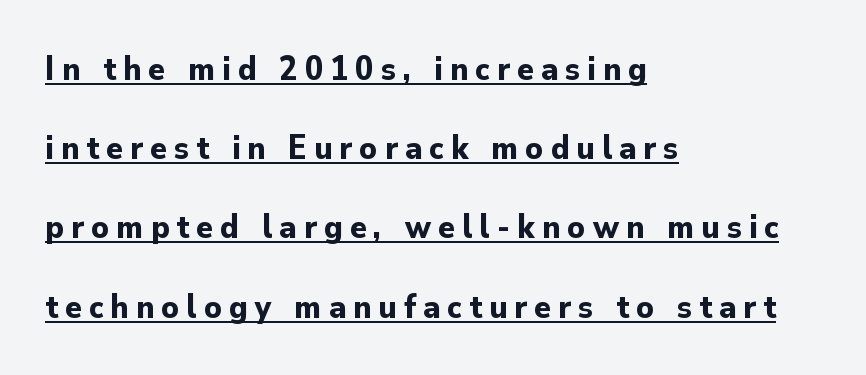
The text was rendered using a sans face with plain stroke endings. Display-style spreading of the glyphs; the letterfit is very open. Characters remain perfectly vertical along every line. Caption: multi-line text, flush left, ragged right. How heavy is the stroke? Heavy — this is a bold.
